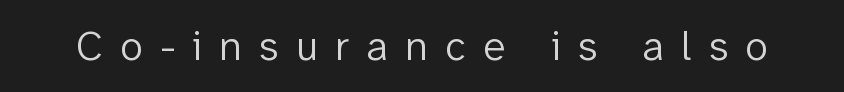
The image shows 42 px light sans-serif type, upright; set unusually wide letter spacing (+0.41 em), not underlined; low stroke contrast and a medium x-height.
